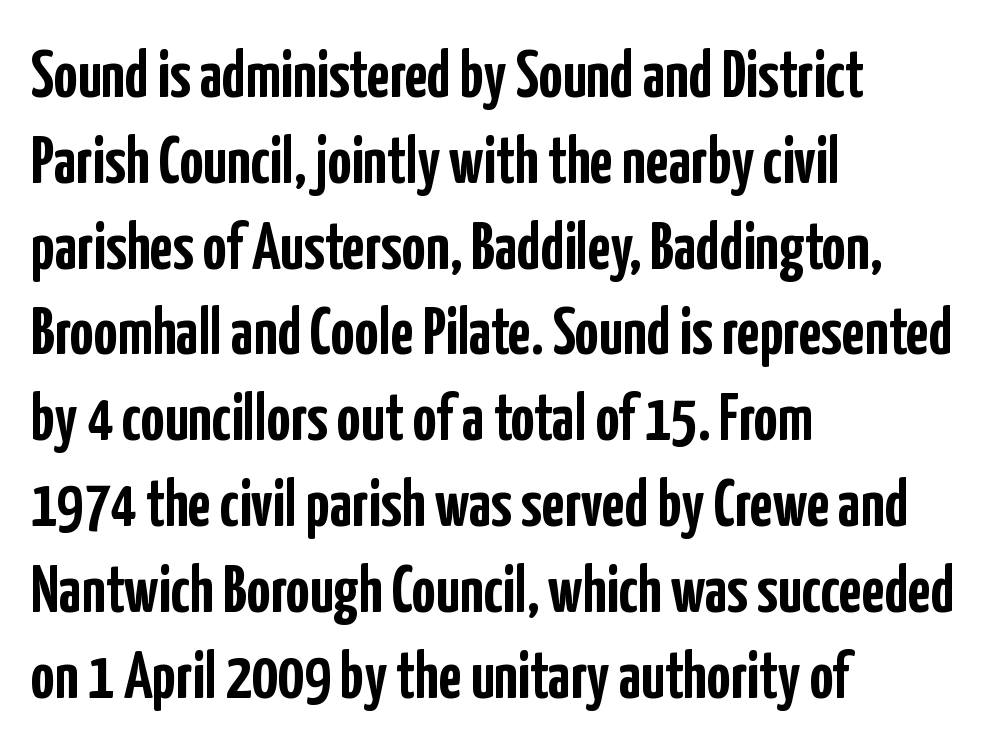
How heavy is the stroke? Heavy — this is a bold. Rows of type keep a routine distance in the vertical direction. Descenders hang freely into open space. It's the straight-up-and-down kind of type. Layout note: lines flush left. Grotesque or geometric, the face here clearly has no serifs.
